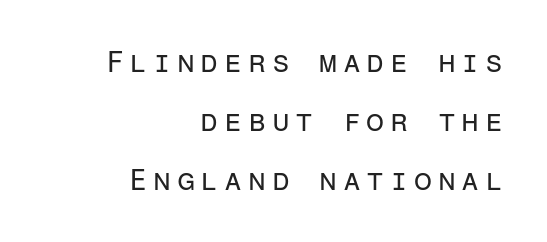
Q: Is the text bold? A: No.
Q: Is the text italic (slanted)? A: No, it is upright.
Q: Is the typeface a serif or a sans-serif typeface? A: Sans-serif.
Q: Is the text underlined? A: No.
Q: How is the paragraph aligned? A: Right-aligned.
Q: Is the spacing between letters normal or unusually wide? A: Unusually wide.
Q: Is the spacing between lines tight, normal or loose? A: Loose.
Q: Width (condensed, normal, or wide)? A: Normal.
Q: Stroke contrast? A: Low.
Q: x-height? A: Medium.
Q: Monospaced? A: Yes.
